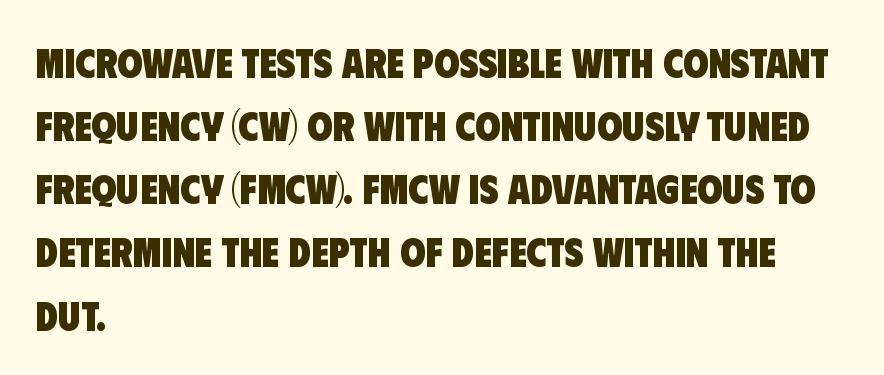
The glyphs have the mass of a bold cut. No word sits above an underline. The paragraph has a hard left edge and a soft right edge. Note the varied advance widths — an 'i' is clearly narrower than an 'm'.
